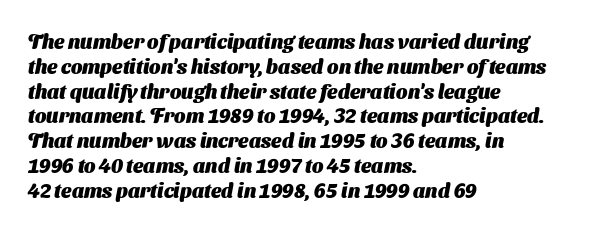
Caption: standard tracking, unaltered. Descenders hang freely into open space. Caption: multi-line text, flush left, ragged right. Chunky letters — that's bold for sure.
